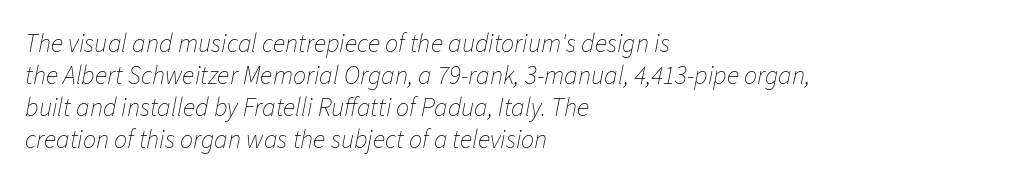
The line texture is even and compact thanks to regular tracking. If you drew a line through each stem, it would be angled. These lines stack with their left ends in a neat column. Check the space under the baseline: it is left empty.
